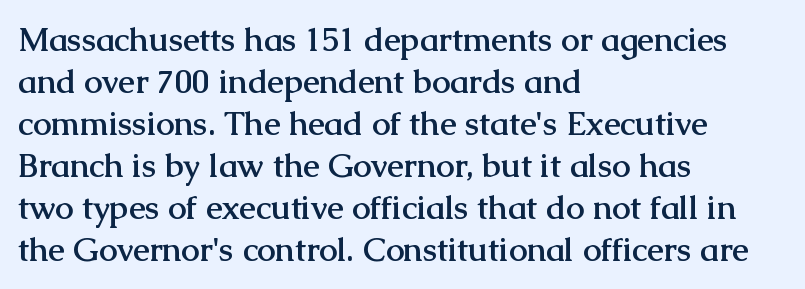
Ordinary non-slanted type is in use. The compositor pushed each line to the left boundary. This sample keeps an unexceptional amount of space between lines. Anything drawn beneath the words? Only blank space.
